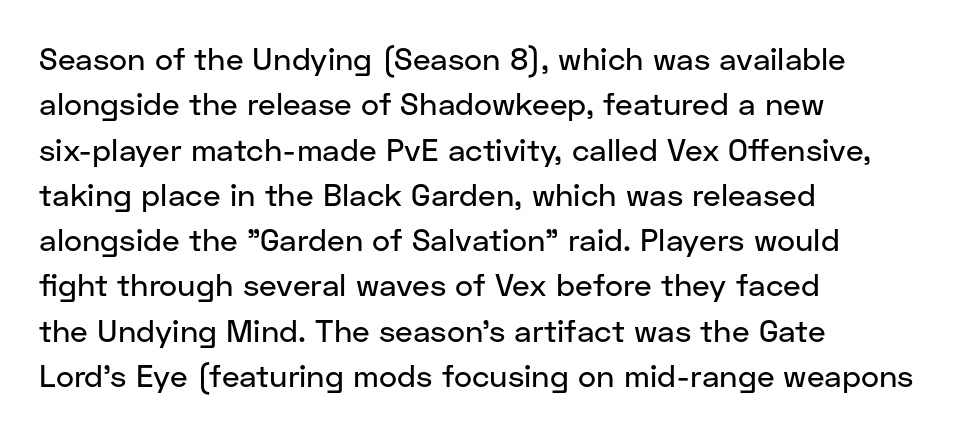
{"serif": "no", "italic": "no", "width": "normal", "stroke_contrast": "low", "x_height": "medium", "monospaced": "no", "underline": "no", "align": "left", "line_spacing": "normal", "line_spacing_ratio": 1.46, "letter_spacing": "normal", "letter_spacing_em": 0.0, "glyph_px": 31}
